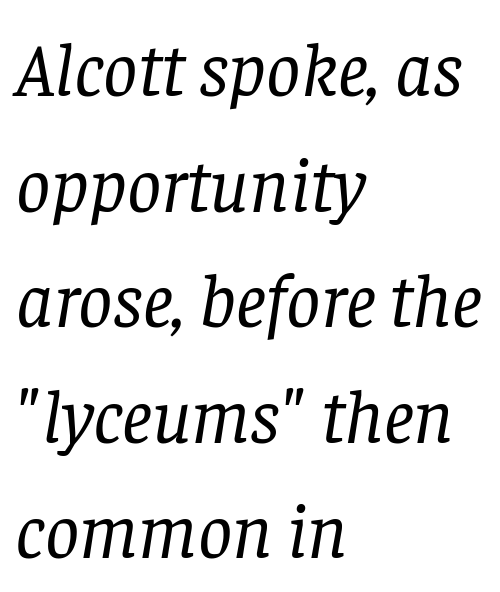
Q: Is the text bold? A: No.
Q: Is the text italic (slanted)? A: Yes, it leans right by about 8 degrees.
Q: Is the typeface a serif or a sans-serif typeface? A: Serif.
Q: Is the text underlined? A: No.
Q: How is the paragraph aligned? A: Left-aligned.
Q: Is the spacing between letters normal or unusually wide? A: Normal.
Q: Is the spacing between lines tight, normal or loose? A: Normal.
Q: Width (condensed, normal, or wide)? A: Normal.
Q: Stroke contrast? A: Low.
Q: x-height? A: Large.
Q: Monospaced? A: No.
